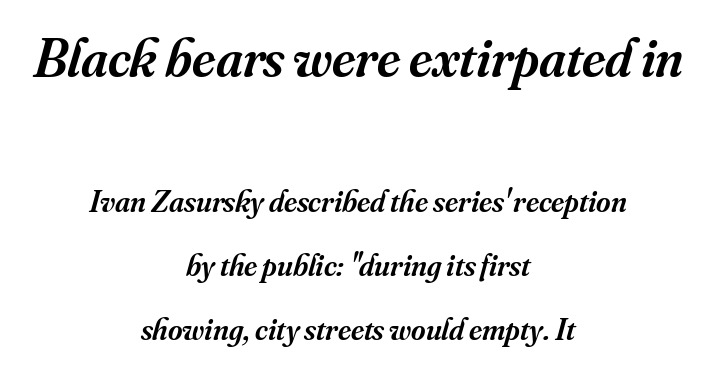
Letter spacing: default. A bit beefed up — I'd call it semibold rather than bold. Scale decreases going downward across the two blocks. The passage shown is typed in a proportional face where columns would drift. Quick note: underline off.
